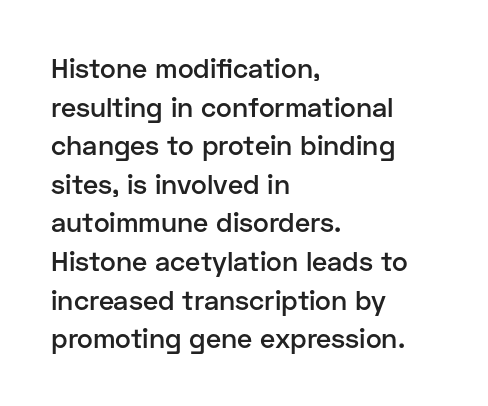
Q: Is the text bold? A: Semi-bold.
Q: Is the text italic (slanted)? A: No, it is upright.
Q: Is the text underlined? A: No.
Q: How is the paragraph aligned? A: Left-aligned.
Q: Is the spacing between letters normal or unusually wide? A: Normal.
Q: Is the spacing between lines tight, normal or loose? A: Normal.
